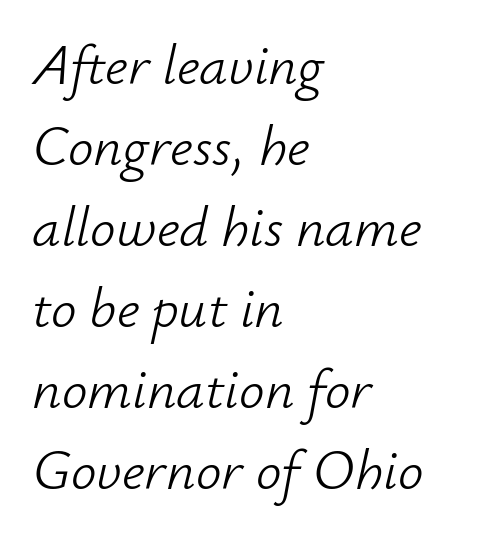
If you measured baseline to baseline, you'd find a middling distance. Horizontally, the lines are justified to the leading edge only. The font is comparable to plain body text, perhaps lighter. Letters rest on an invisible, unmarked baseline. The gaps between neighbouring characters are ordinary and unremarkable.
